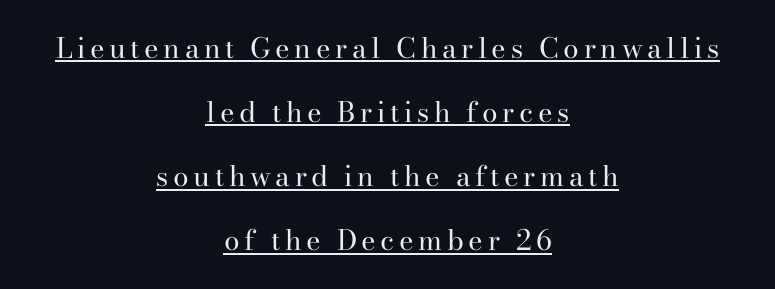
Note the varied advance widths — an 'i' is clearly narrower than an 'm'. Each stroke keeps to a modest, everyday thickness or less. Style check: upright. The typeface chosen for these lines features serifs. The typesetter chose a symmetrical, centered arrangement here. Notice the wide empty band between every row — that's loose leading.
